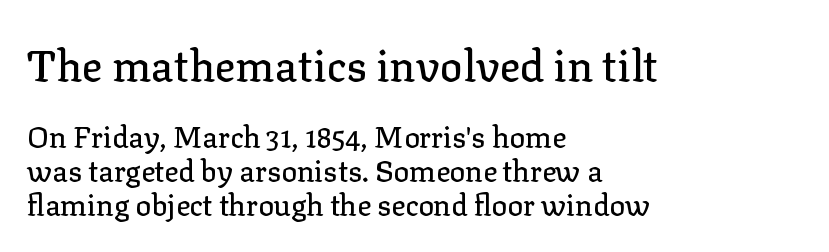
Underline: absent. Characters follow at the spacing the type designer built in. The passage shown is typed in a proportional face where columns would drift. This rendering uses left alignment, leaving the right contour irregular.
